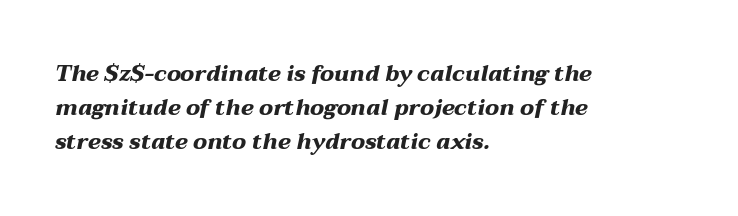
{"italic": "yes", "lean": "right", "slant_degrees": 12, "bold": "yes", "underline": "no", "align": "left", "line_spacing": "normal", "line_spacing_ratio": 1.54, "letter_spacing": "normal", "letter_spacing_em": 0.0, "glyph_px": 22}
